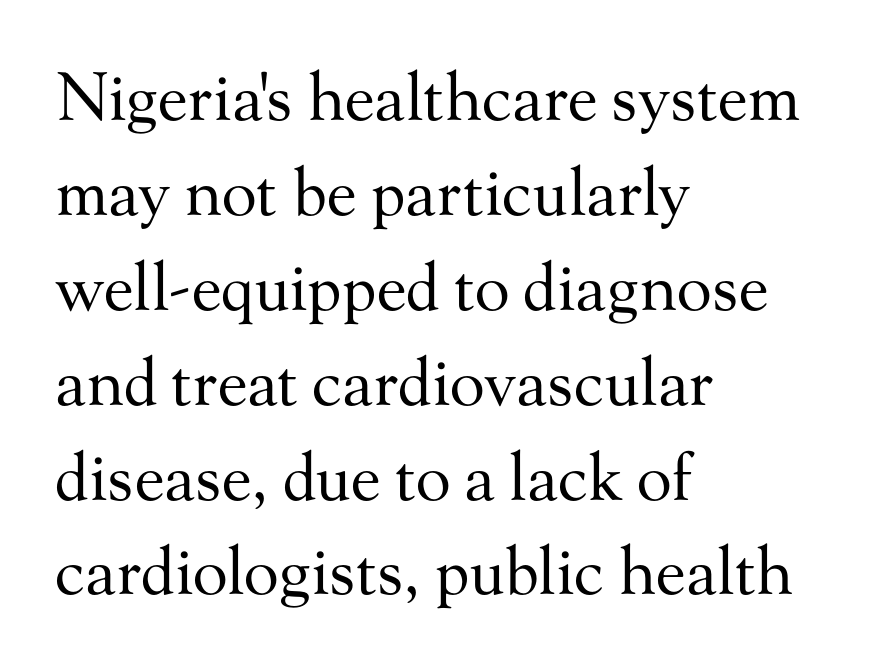
The image shows 65 px regular-weight serif type, upright; set left-aligned, normal line spacing (1.46x), normal letter spacing, not underlined; medium stroke contrast and a small x-height.
